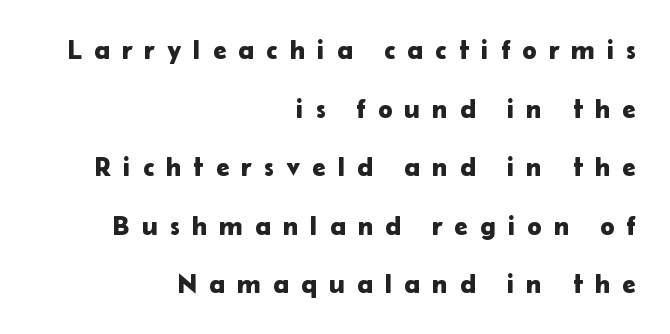
The image shows 27 px text type, upright; set right-aligned, loose line spacing (2.17x), unusually wide letter spacing (+0.45 em), not underlined.
